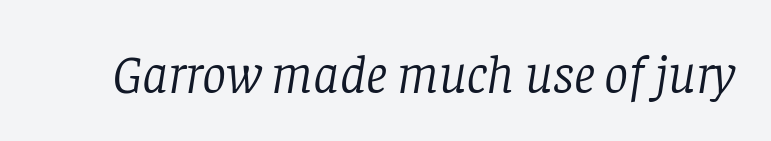
The image shows 54 px light serif type, italic (leaning right); set normal letter spacing, not underlined; low stroke contrast and a large x-height.
